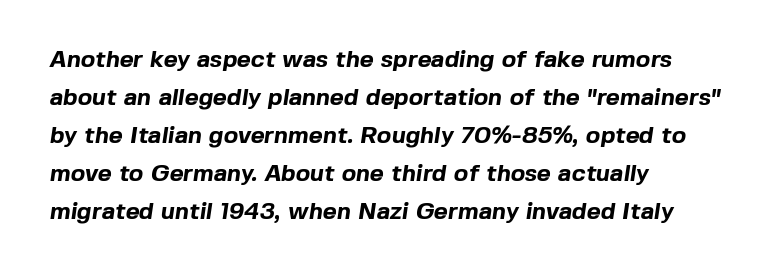
{"bold": "yes", "underline": "no", "align": "left", "line_spacing": "normal", "line_spacing_ratio": 1.58, "letter_spacing": "normal", "letter_spacing_em": 0.0, "glyph_px": 24}
